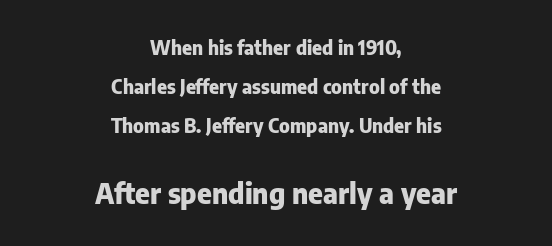
Q: Is the text bold? A: Yes.
Q: Is the text italic (slanted)? A: No, it is upright.
Q: Is the typeface a serif or a sans-serif typeface? A: Sans-serif.
Q: Is the text underlined? A: No.
Q: How is the paragraph aligned? A: Centered.
Q: Is the spacing between letters normal or unusually wide? A: Normal.
Q: Is the spacing between lines tight, normal or loose? A: Loose.
Q: Which block of text is set in a larger size, the first (top) or the second (bottom)? A: The second (bottom) one.
Q: Width (condensed, normal, or wide)? A: Normal.
Q: Stroke contrast? A: Low.
Q: x-height? A: Medium.
Q: Monospaced? A: No.
